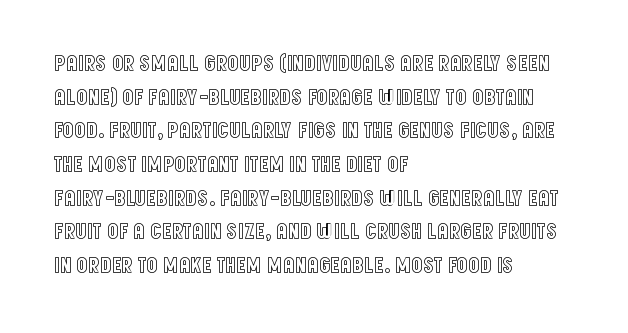
{"italic": "no", "underline": "no", "align": "left", "line_spacing": "normal", "line_spacing_ratio": 1.53, "letter_spacing": "normal", "letter_spacing_em": 0.0, "glyph_px": 22}
